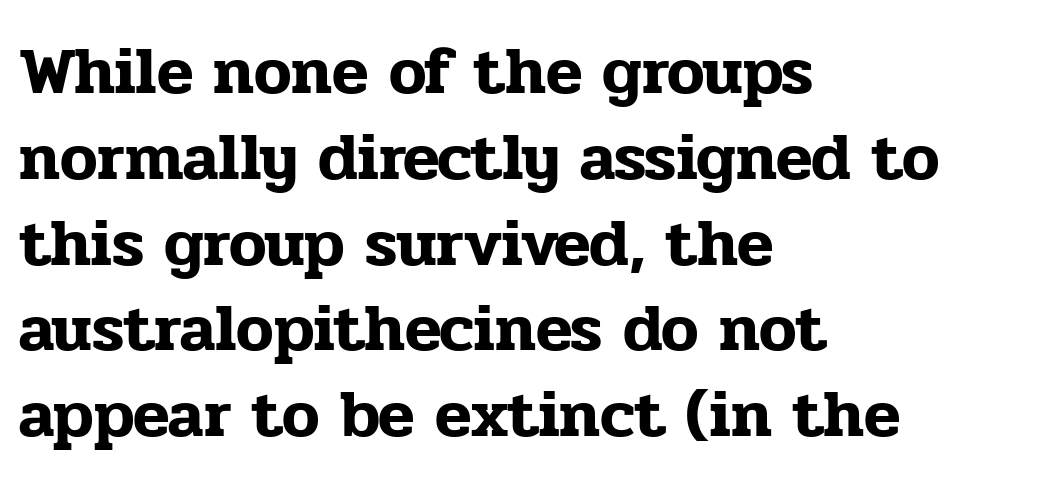
The image shows 67 px serif type, upright; set left-aligned, normal line spacing (1.28x), normal letter spacing, not underlined; low stroke contrast and a medium x-height.
